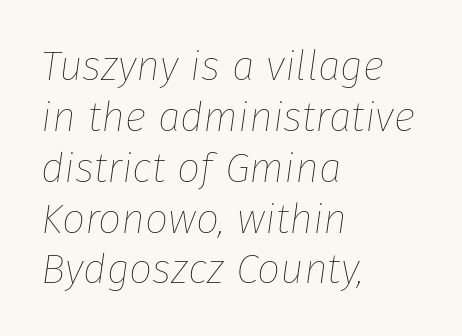
Q: Is the text bold? A: No.
Q: Is the text italic (slanted)? A: Yes, it leans right by about 8 degrees.
Q: Is the text underlined? A: No.
Q: How is the paragraph aligned? A: Left-aligned.
Q: Is the spacing between letters normal or unusually wide? A: Normal.
Q: Width (condensed, normal, or wide)? A: Normal.
Q: Stroke contrast? A: Low.
Q: x-height? A: Medium.
Q: Monospaced? A: No.
